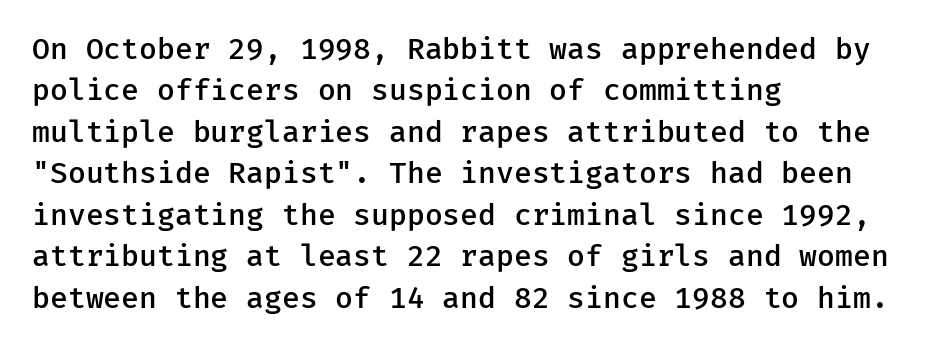
{"serif": "no", "italic": "no", "bold": "semi", "weight": "semibold", "width": "normal", "stroke_contrast": "low", "x_height": "medium", "underline": "no", "align": "left", "line_spacing": "normal", "line_spacing_ratio": 1.43, "letter_spacing": "normal", "letter_spacing_em": 0.0, "glyph_px": 29}
